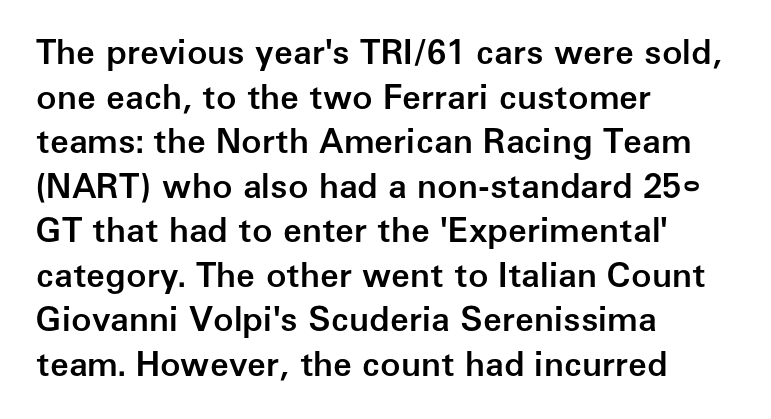
The space between consecutive lines is moderate. Weight check: semibold — heavier than regular, not quite bold. The space beneath each line is pristine and unruled. Looks like regular typesetting: each glyph gets only the width it needs. The characters display no serif detailing; their extremities are plain. The text block is weighted toward the left margin, trailing off unevenly rightward.
